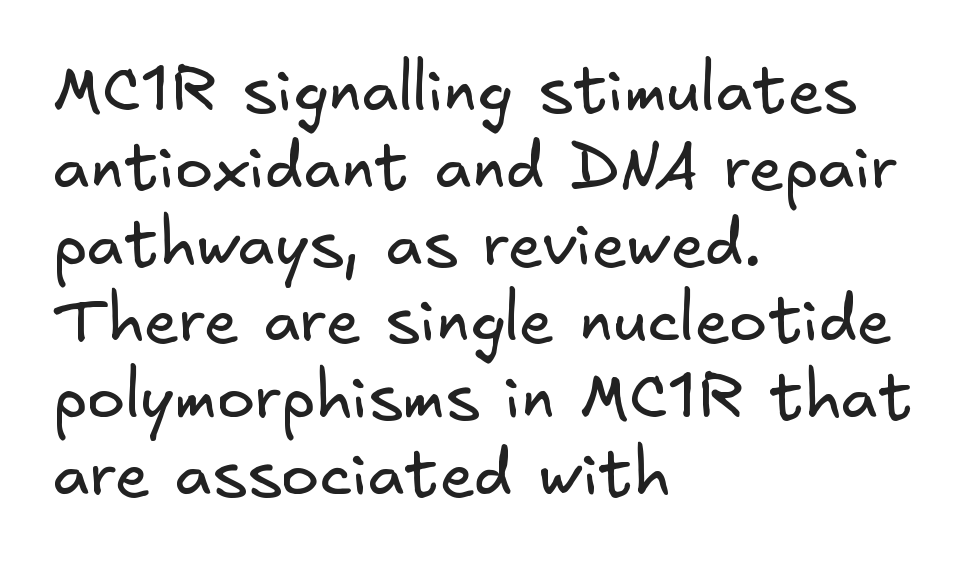
The image shows 64 px regular-weight sans-serif type; set left-aligned, line spacing 1.2x, normal letter spacing, not underlined; low stroke contrast and a small x-height.
